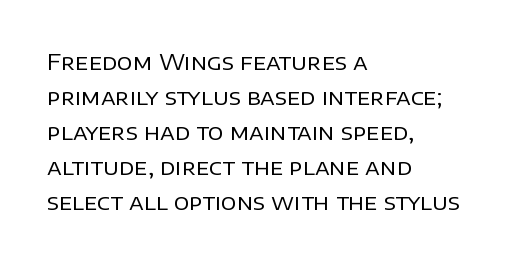
Q: Is the text bold? A: No.
Q: Is the text italic (slanted)? A: No, it is upright.
Q: Is the text underlined? A: No.
Q: How is the paragraph aligned? A: Left-aligned.
Q: Is the spacing between letters normal or unusually wide? A: Normal.
Q: Is the spacing between lines tight, normal or loose? A: Normal.
